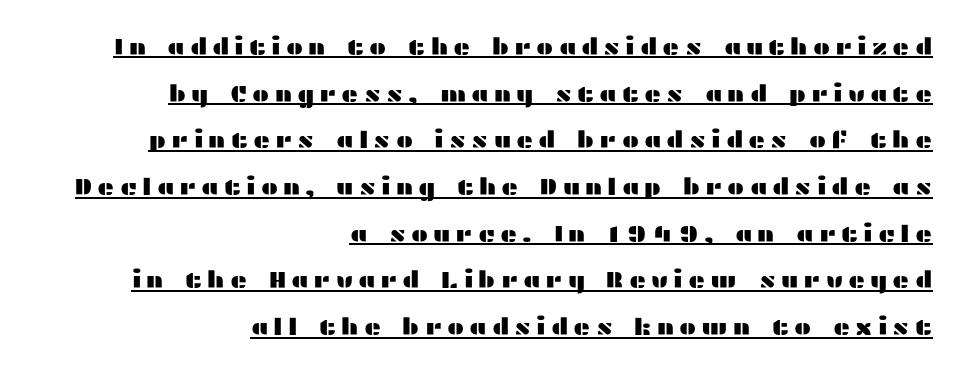
Q: Is the text italic (slanted)? A: No, it is upright.
Q: Is the text underlined? A: Yes.
Q: How is the paragraph aligned? A: Right-aligned.
Q: Is the spacing between letters normal or unusually wide? A: Unusually wide.
Q: Is the spacing between lines tight, normal or loose? A: Loose.
